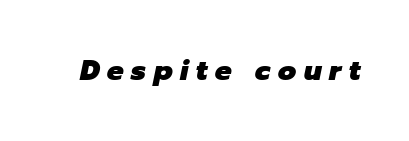
{"italic": "yes", "lean": "right", "slant_degrees": 12, "bold": "yes", "weight": "heavy", "width": "normal", "stroke_contrast": "low", "x_height": "medium", "monospaced": "no", "underline": "no", "letter_spacing": "wide", "letter_spacing_em": 0.27, "glyph_px": 28}
